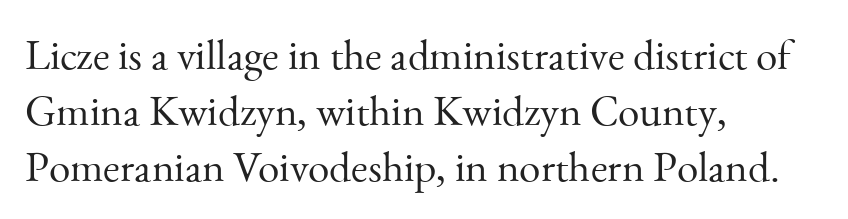
{"serif": "yes", "italic": "no", "bold": "no", "weight": "light", "width": "normal", "stroke_contrast": "medium", "x_height": "small", "monospaced": "no", "underline": "no", "align": "left", "line_spacing": "normal", "line_spacing_ratio": 1.3, "letter_spacing": "normal", "letter_spacing_em": 0.0, "glyph_px": 43}
